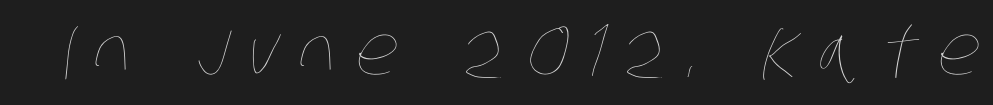
Q: Is the text bold? A: No.
Q: Is the text underlined? A: No.
Q: Is the spacing between letters normal or unusually wide? A: Unusually wide.
Q: Width (condensed, normal, or wide)? A: Condensed.
Q: Stroke contrast? A: Low.
Q: x-height? A: Large.
Q: Monospaced? A: No.
